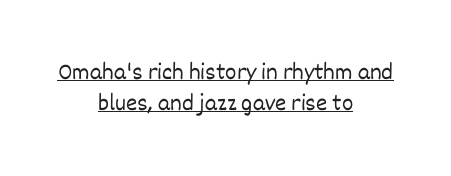
The image shows 24 px text type, upright; set centered, normal line spacing (1.29x), normal letter spacing, underlined.
